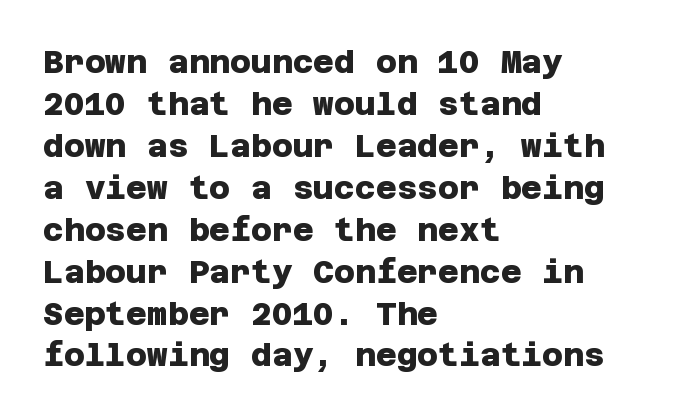
The image shows 32 px heavy sans-serif type; set left-aligned, normal line spacing (1.31x), normal letter spacing, not underlined; low stroke contrast and a large x-height.
